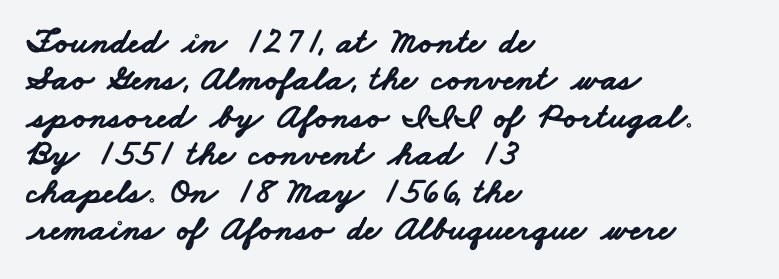
Q: Is the text bold? A: Yes.
Q: Is the typeface a serif or a sans-serif typeface? A: Sans-serif.
Q: Is the text underlined? A: No.
Q: How is the paragraph aligned? A: Left-aligned.
Q: Is the spacing between letters normal or unusually wide? A: Normal.
Q: Is the spacing between lines tight, normal or loose? A: Tight.
Q: Width (condensed, normal, or wide)? A: Wide.
Q: Stroke contrast? A: Low.
Q: x-height? A: Small.
Q: Monospaced? A: No.
